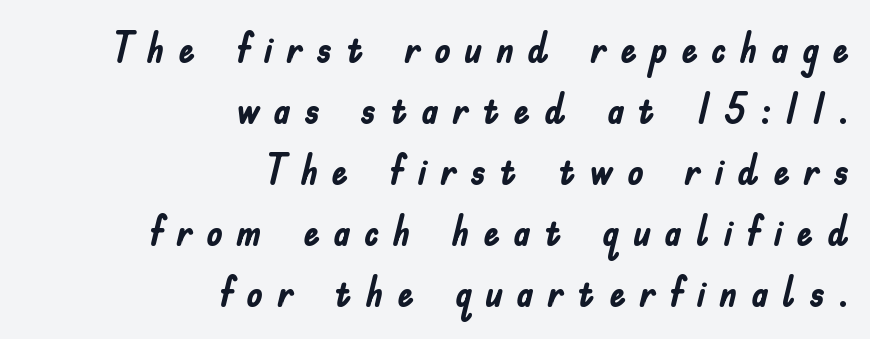
What's the leading like? Ordinary, nothing unusual. The rendering uses natural spacing where letterforms have individual widths. Line ends are locked; line starts wander. Rule under the text: the space is simply empty. Set as a true bold cut, around the 700 mark.
